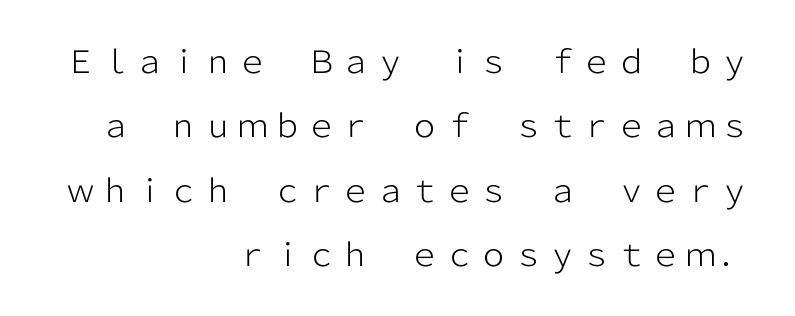
{"serif": "no", "italic": "no", "bold": "no", "weight": "light", "width": "normal", "stroke_contrast": "low", "x_height": "medium", "monospaced": "no", "underline": "no", "align": "right", "line_spacing": "loose", "line_spacing_ratio": 2.08, "glyph_px": 31}
